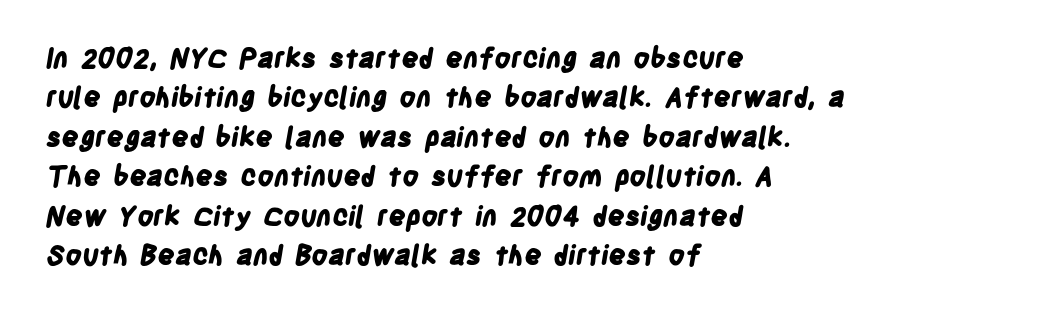
The space between consecutive lines is moderate. The space beneath each line is pristine and unruled. Inter-character spacing is left at the font's built-in metrics. The rendering anchors every line to the left-hand side.
